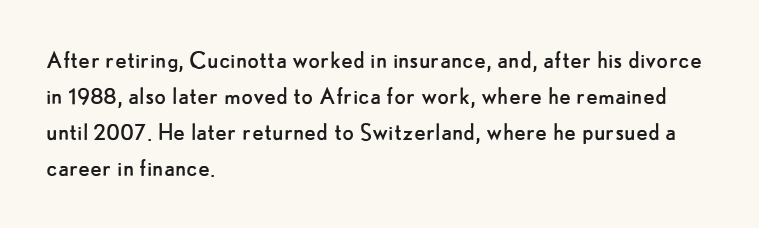
A clean baseline with only descenders dipping below it. The letters stand upright; this is a roman face. The letterforms sit shoulder to shoulder at normal distance. The compositor pushed each line to the left boundary.
